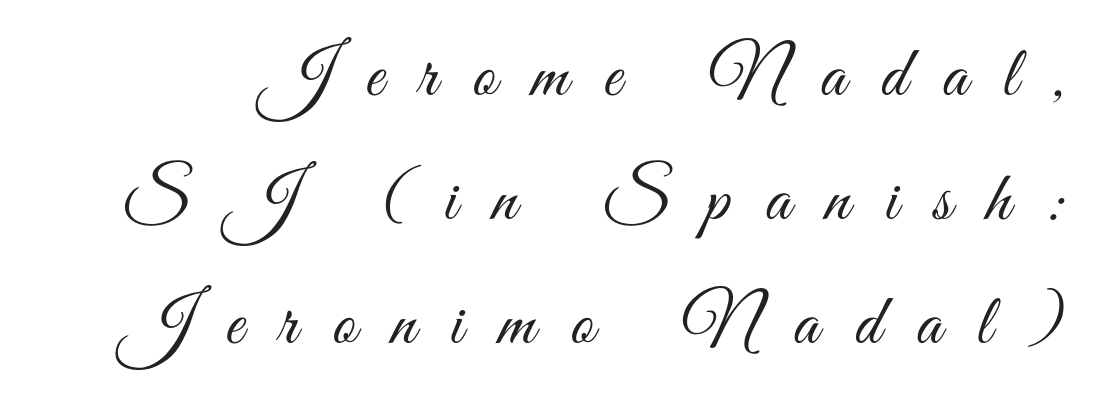
{"serif": "no", "bold": "no", "weight": "light", "width": "condensed", "stroke_contrast": "medium", "x_height": "small", "monospaced": "no", "underline": "no", "line_spacing_ratio": 1.72, "letter_spacing": "wide", "letter_spacing_em": 0.49, "glyph_px": 72}
